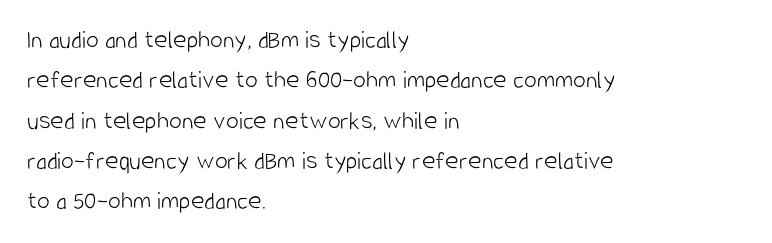
{"italic": "no", "bold": "no", "underline": "no", "align": "left", "line_spacing": "normal", "line_spacing_ratio": 1.55, "letter_spacing": "normal", "letter_spacing_em": 0.0, "glyph_px": 26}
